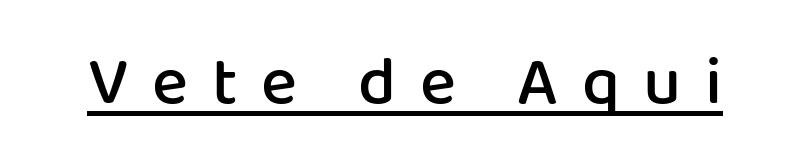
{"serif": "no", "italic": "no", "bold": "semi", "weight": "semibold", "width": "normal", "stroke_contrast": "low", "x_height": "medium", "monospaced": "no", "underline": "yes", "letter_spacing": "wide", "letter_spacing_em": 0.35, "glyph_px": 68}
